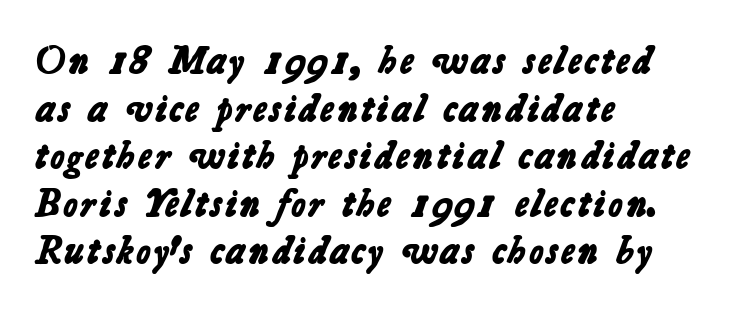
The space beneath each line is pristine and unruled. This sample has the flowing, uneven cadence of proportional lettering. The tracking reads as untouched default to a designer's eye. Check where the strokes stop: nothing finishes them off — pure sans. Typeset ragged right — the left edge is the straight one. A full-strength bold gives these letters their thick strokes.
